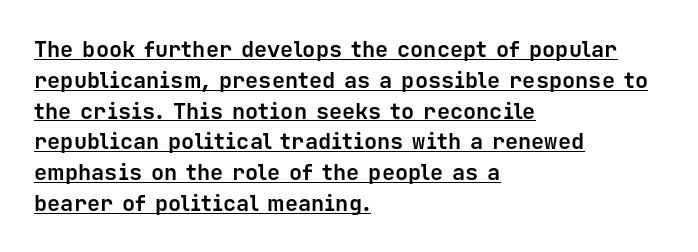
Q: Is the text bold? A: Yes.
Q: Is the text italic (slanted)? A: No, it is upright.
Q: Is the text underlined? A: Yes.
Q: How is the paragraph aligned? A: Left-aligned.
Q: Is the spacing between letters normal or unusually wide? A: Normal.
Q: Is the spacing between lines tight, normal or loose? A: Normal.
